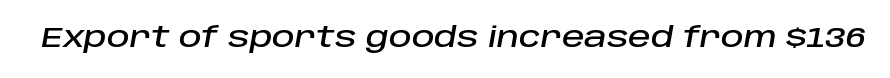
These lines were composed using italics. Glyph-to-glyph distance matches everyday printed text. The string is rendered with underlining switched off. These lines are rendered in a variable-pitch font.
